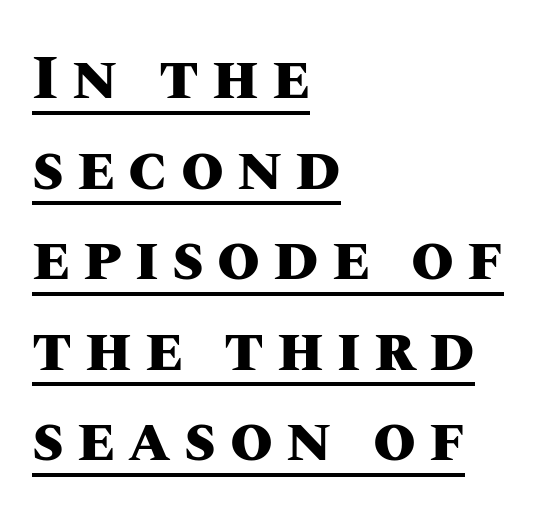
Q: Is the text bold? A: Yes.
Q: Is the text italic (slanted)? A: No, it is upright.
Q: Is the text underlined? A: Yes.
Q: How is the paragraph aligned? A: Left-aligned.
Q: Is the spacing between letters normal or unusually wide? A: Unusually wide.
Q: Is the spacing between lines tight, normal or loose? A: Normal.
Q: Width (condensed, normal, or wide)? A: Normal.
Q: Stroke contrast? A: Medium.
Q: x-height? A: Large.
Q: Monospaced? A: No.
